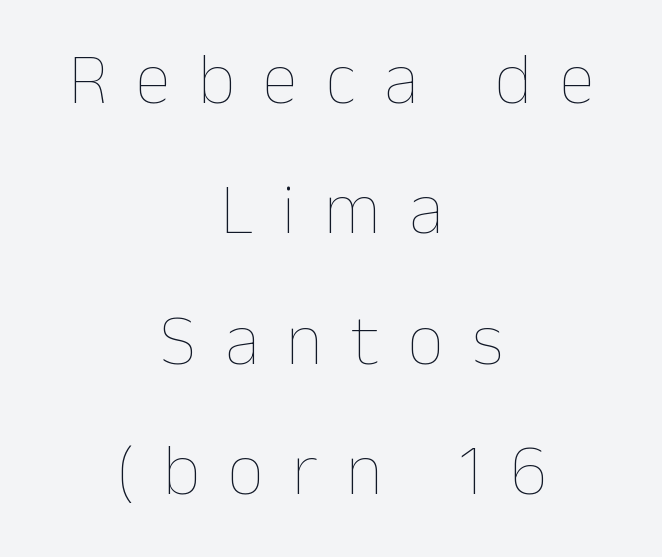
{"italic": "no", "bold": "no", "weight": "thin", "width": "normal", "stroke_contrast": "low", "x_height": "medium", "monospaced": "no", "underline": "no", "align": "center", "line_spacing_ratio": 1.81, "letter_spacing": "wide", "letter_spacing_em": 0.39, "glyph_px": 72}
